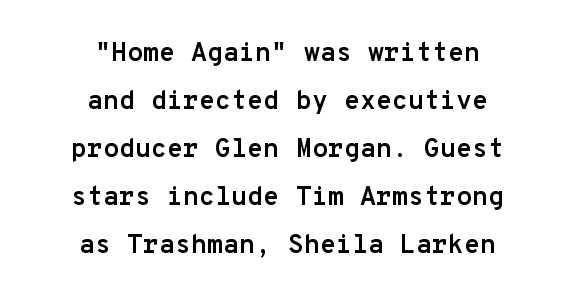
The image shows 26 px bold type, upright; set centered, line spacing 1.85x, normal letter spacing, not underlined.
